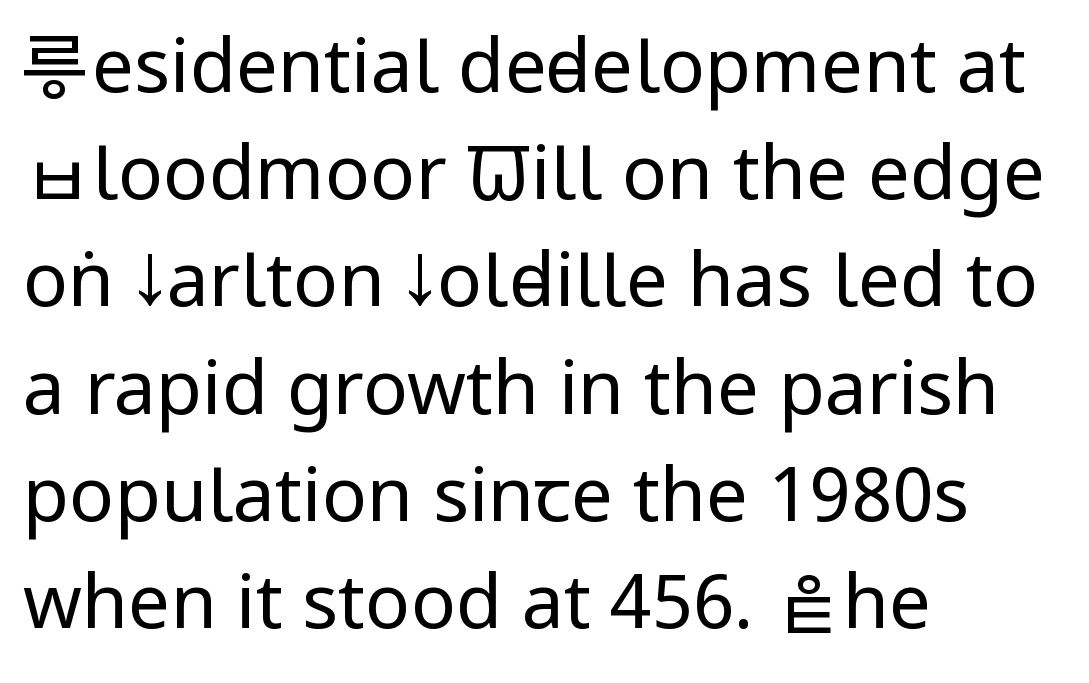
{"serif": "no", "italic": "no", "bold": "no", "weight": "regular", "width": "condensed", "stroke_contrast": "low", "x_height": "large", "monospaced": "no", "underline": "no", "align": "left", "line_spacing": "normal", "line_spacing_ratio": 1.43, "letter_spacing": "normal", "letter_spacing_em": 0.0, "glyph_px": 75}
